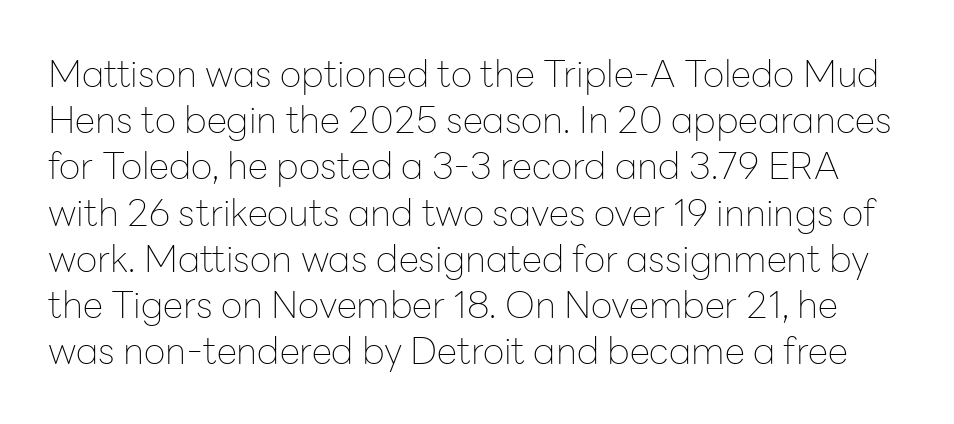
Q: Is the text bold? A: No.
Q: Is the text italic (slanted)? A: No, it is upright.
Q: Is the typeface a serif or a sans-serif typeface? A: Sans-serif.
Q: Is the text underlined? A: No.
Q: Is the spacing between letters normal or unusually wide? A: Normal.
Q: Is the spacing between lines tight, normal or loose? A: Normal.
Q: Width (condensed, normal, or wide)? A: Normal.
Q: Stroke contrast? A: Low.
Q: x-height? A: Medium.
Q: Monospaced? A: No.
